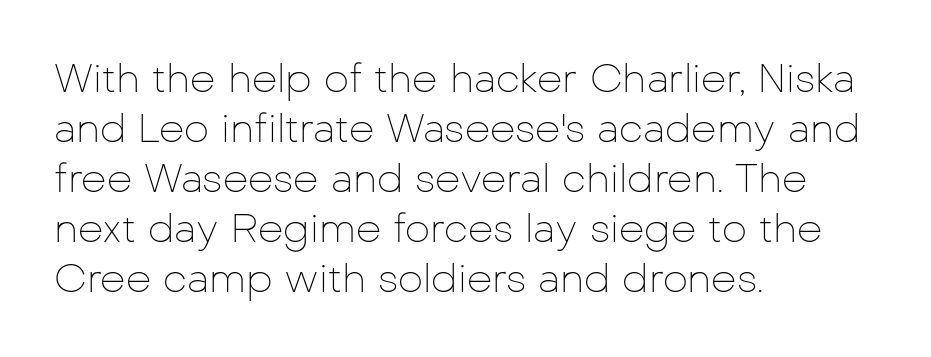
Q: Is the text bold? A: No.
Q: Is the text italic (slanted)? A: No, it is upright.
Q: Is the typeface a serif or a sans-serif typeface? A: Sans-serif.
Q: Is the text underlined? A: No.
Q: How is the paragraph aligned? A: Left-aligned.
Q: Is the spacing between letters normal or unusually wide? A: Normal.
Q: Is the spacing between lines tight, normal or loose? A: Normal.
Q: Width (condensed, normal, or wide)? A: Normal.
Q: Stroke contrast? A: Low.
Q: x-height? A: Medium.
Q: Monospaced? A: No.
